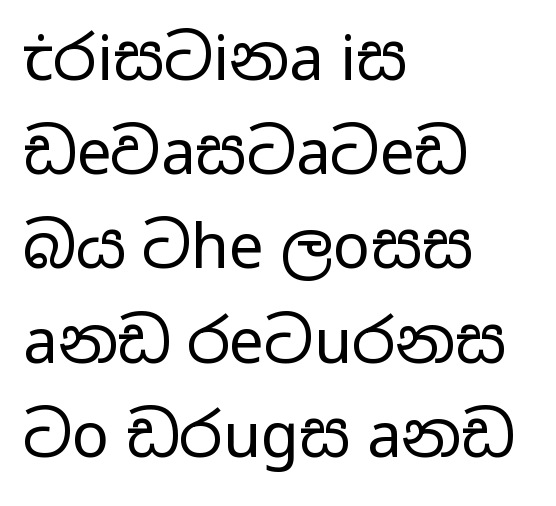
The image shows 62 px regular-weight, wide sans-serif type, upright; set left-aligned, normal line spacing (1.52x), normal letter spacing, not underlined; low stroke contrast and a medium x-height.
